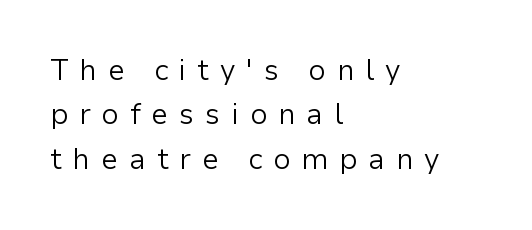
A typesetter would call this proportional, since set widths differ per character. Serifs: no, the terminals of the letterforms are clean. Vertical stems look standard width or narrower in stroke. A typesetter would mark this as roman, not italic.
